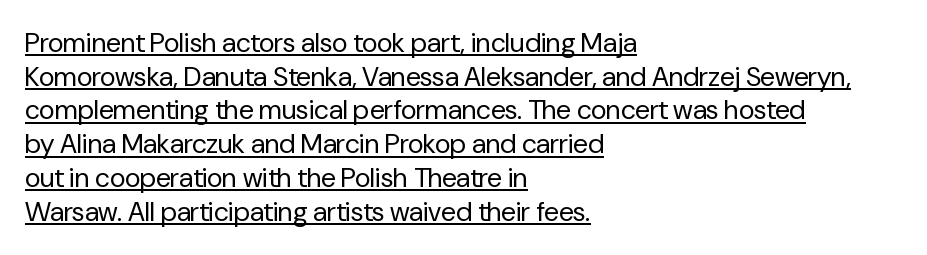
{"italic": "no", "bold": "no", "underline": "yes", "align": "left", "line_spacing": "normal", "line_spacing_ratio": 1.25, "letter_spacing": "normal", "letter_spacing_em": 0.0, "glyph_px": 27}
